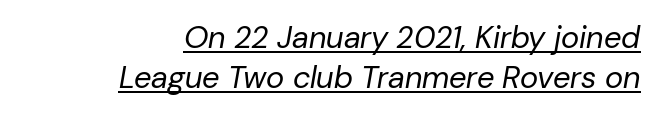
The image shows 31 px regular-weight type, italic (leaning right); set right-aligned, normal line spacing (1.29x), normal letter spacing, underlined; low stroke contrast and a medium x-height.
